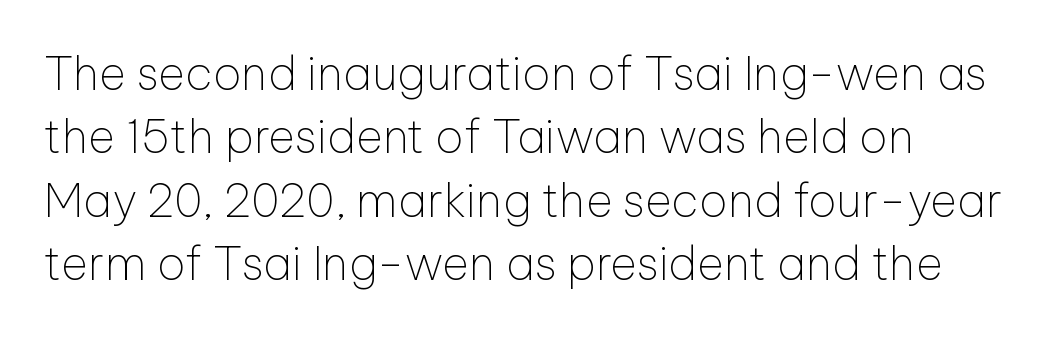
{"serif": "no", "italic": "no", "bold": "no", "weight": "thin", "width": "normal", "stroke_contrast": "low", "x_height": "medium", "monospaced": "no", "underline": "no", "align": "left", "line_spacing": "normal", "line_spacing_ratio": 1.38, "letter_spacing": "normal", "letter_spacing_em": 0.0, "glyph_px": 46}
